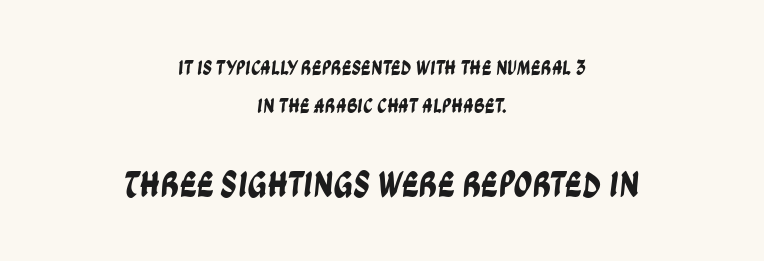
The image shows 37 px condensed sans-serif type; set centered, line spacing 1.81x, normal letter spacing, not underlined; the second (bottom) block is 1.76x larger; low stroke contrast and a large x-height.
